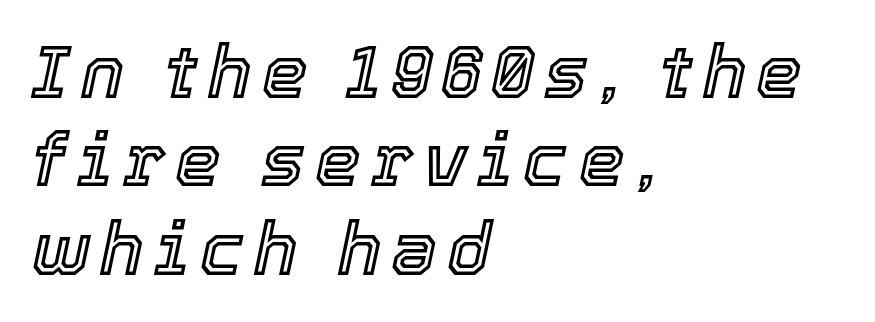
The image shows 73 px text type, italic (leaning right); set left-aligned, line spacing 1.21x, not underlined; a medium x-height.
